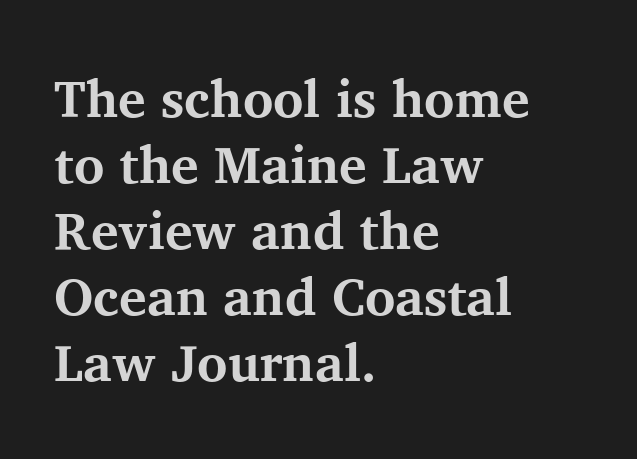
{"serif": "yes", "italic": "no", "bold": "yes", "weight": "bold", "width": "normal", "stroke_contrast": "medium", "x_height": "medium", "monospaced": "no", "underline": "no", "align": "left", "line_spacing": "normal", "line_spacing_ratio": 1.27, "letter_spacing": "normal", "letter_spacing_em": 0.0, "glyph_px": 52}
